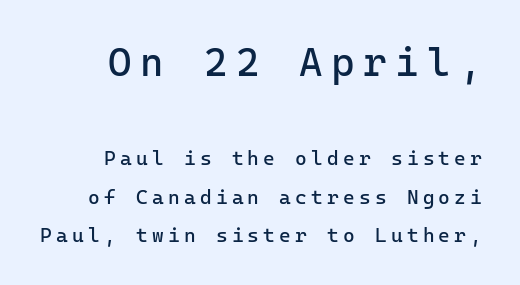
Q: Is the text bold? A: No.
Q: Is the text italic (slanted)? A: No, it is upright.
Q: Is the typeface a serif or a sans-serif typeface? A: Sans-serif.
Q: Is the text underlined? A: No.
Q: Is the spacing between letters normal or unusually wide? A: Unusually wide.
Q: Is the spacing between lines tight, normal or loose? A: Loose.
Q: Which block of text is set in a larger size, the first (top) or the second (bottom)? A: The first (top) one.
Q: Width (condensed, normal, or wide)? A: Normal.
Q: Stroke contrast? A: Low.
Q: x-height? A: Medium.
Q: Monospaced? A: Yes.
